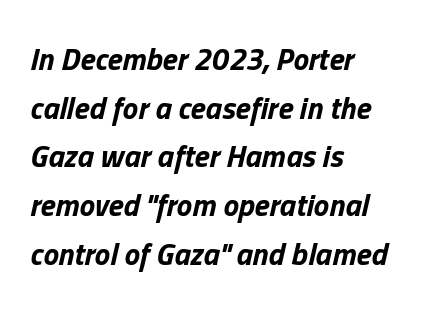
{"italic": "yes", "lean": "right", "slant_degrees": 13, "bold": "yes", "weight": "bold", "width": "normal", "stroke_contrast": "low", "x_height": "medium", "monospaced": "no", "underline": "no", "align": "left", "line_spacing": "normal", "line_spacing_ratio": 1.57, "letter_spacing": "normal", "letter_spacing_em": 0.0, "glyph_px": 31}
